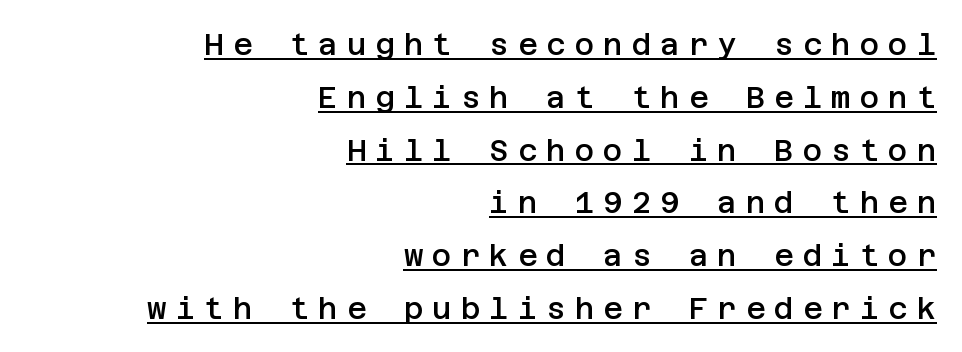
Typographic density is moderately raised because the face is semibold. A rule runs beneath these lines of type. Every character sits straight up, as roman type does. The setting favours the right margin, as signatures and pull-quotes sometimes do. Observe the wide spacing: letters keep a clear distance from each other.
